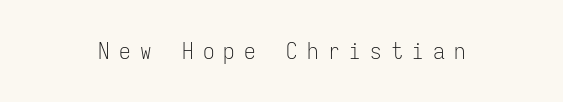
Only glyphs here, with clear space below each row. Honestly, the letter spacing is so wide it's the main thing you notice. The passage shown is not bold in any degree. A roman cut, with each character standing at attention. Reading down the block, each line starts at a different indent, mirrored at its end.
